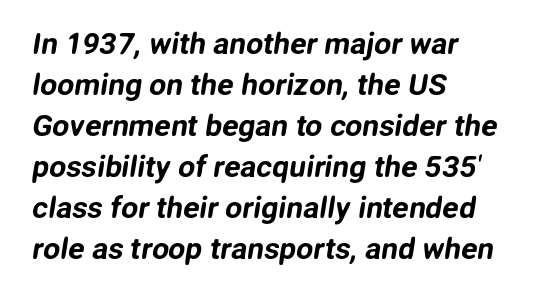
Q: Is the typeface a serif or a sans-serif typeface? A: Sans-serif.
Q: Is the text underlined? A: No.
Q: How is the paragraph aligned? A: Left-aligned.
Q: Is the spacing between letters normal or unusually wide? A: Normal.
Q: Is the spacing between lines tight, normal or loose? A: Normal.
Q: Width (condensed, normal, or wide)? A: Normal.
Q: Stroke contrast? A: Low.
Q: x-height? A: Medium.
Q: Monospaced? A: No.
